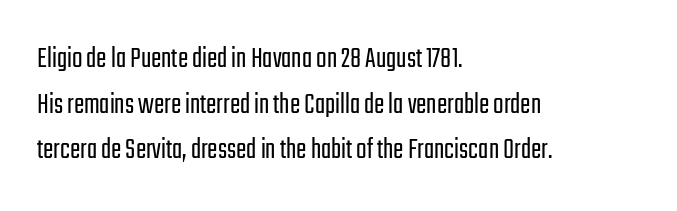
A typesetter would call this leading conventional body-copy spacing. Each letter's strokes conclude bluntly, with no projecting serifs. Unmarked baselines from the first word to the last. Character widths vary here, with narrow letters taking less room than wide ones. Weight class: somewhere from thin through regular.
